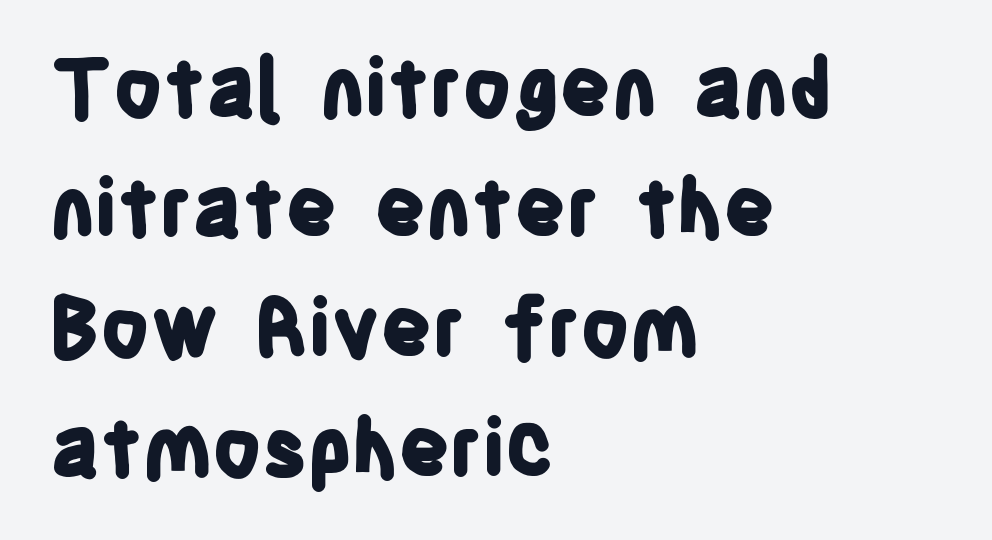
{"serif": "no", "italic": "no", "bold": "yes", "weight": "bold", "width": "condensed", "stroke_contrast": "low", "x_height": "large", "monospaced": "no", "underline": "no", "align": "left", "line_spacing": "normal", "line_spacing_ratio": 1.5, "letter_spacing": "normal", "letter_spacing_em": 0.0, "glyph_px": 80}
